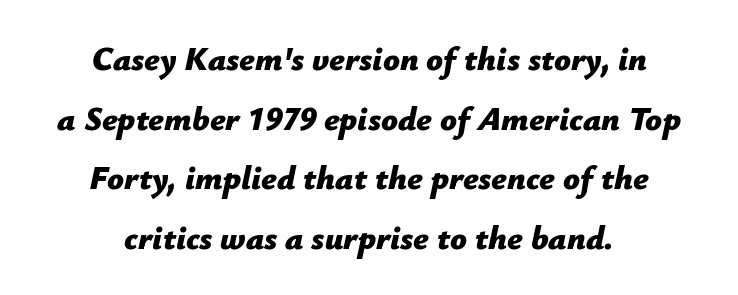
The image shows 33 px bold type, italic (leaning right); set centered, line spacing 1.81x, normal letter spacing, not underlined; low stroke contrast and a medium x-height.
